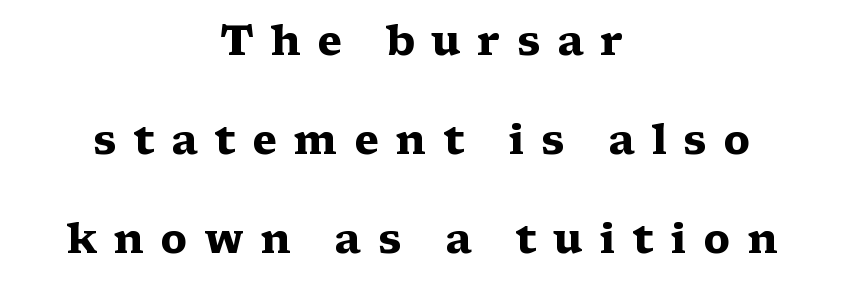
Teacher's note: observe the equal gaps on both sides — that is centered alignment. The passage shown has open, widely tracked lettering throughout. Pretty heavy lettering here — definitely bold. Observe the serifs anchoring each vertical stroke in this sample. These lines are rendered in a variable-pitch font.
